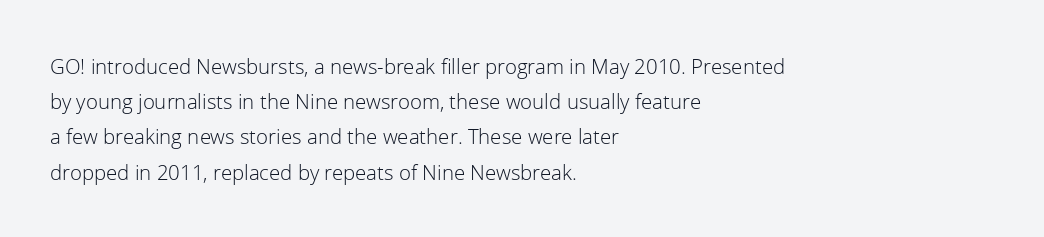
{"italic": "no", "bold": "no", "underline": "no", "align": "left", "line_spacing": "normal", "line_spacing_ratio": 1.6, "letter_spacing": "normal", "letter_spacing_em": 0.0, "glyph_px": 22}
